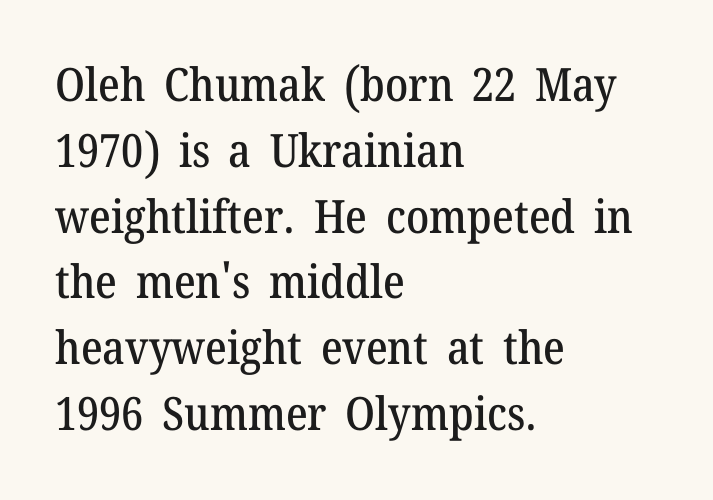
The image shows 46 px serif type, upright; set left-aligned, normal line spacing (1.43x), normal letter spacing, not underlined; medium stroke contrast and a medium x-height.
